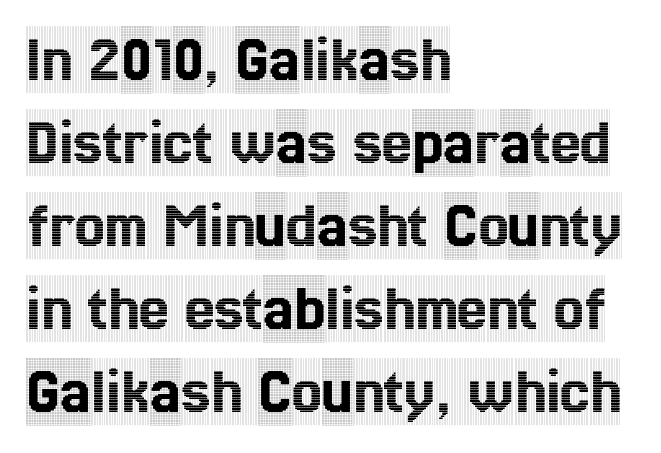
{"serif": "yes", "italic": "no", "width": "condensed", "x_height": "large", "monospaced": "no", "underline": "no", "align": "left", "line_spacing_ratio": 1.24, "letter_spacing": "normal", "letter_spacing_em": 0.0, "glyph_px": 67}
